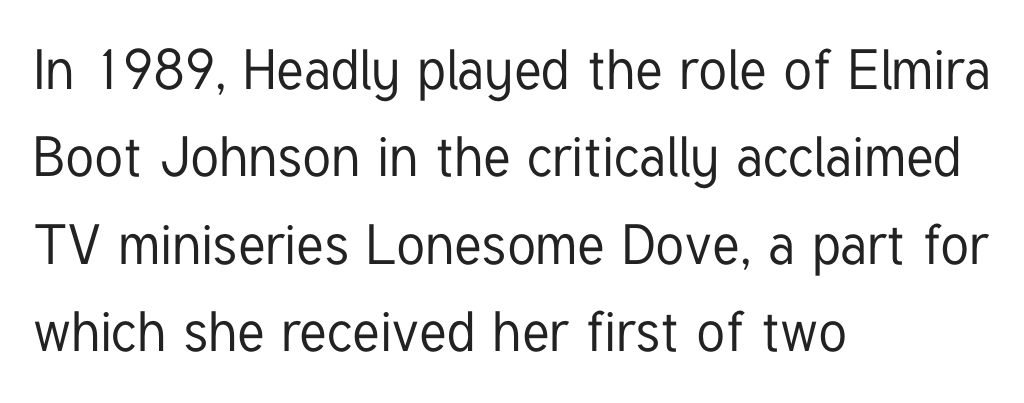
The image shows 56 px condensed sans-serif type, upright; set left-aligned, normal line spacing (1.56x), normal letter spacing, not underlined; low stroke contrast and a medium x-height.
